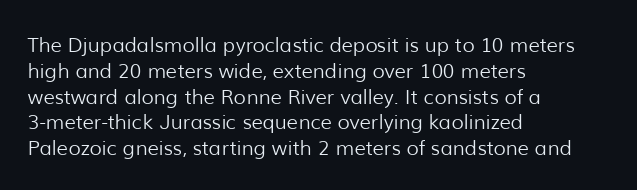
Q: Is the text bold? A: No.
Q: Is the text italic (slanted)? A: No, it is upright.
Q: Is the text underlined? A: No.
Q: How is the paragraph aligned? A: Left-aligned.
Q: Is the spacing between letters normal or unusually wide? A: Normal.
Q: Is the spacing between lines tight, normal or loose? A: Normal.
